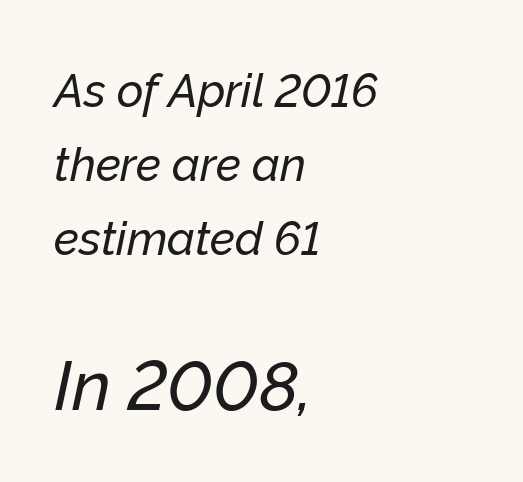
Horizontally, the lines are justified to the leading edge only. A bare baseline throughout the passage. Students, observe: this is what conventionally led text looks like. Note: smaller setting up top, larger setting below. The letters sit at their default tracking, neither squeezed nor spread.
